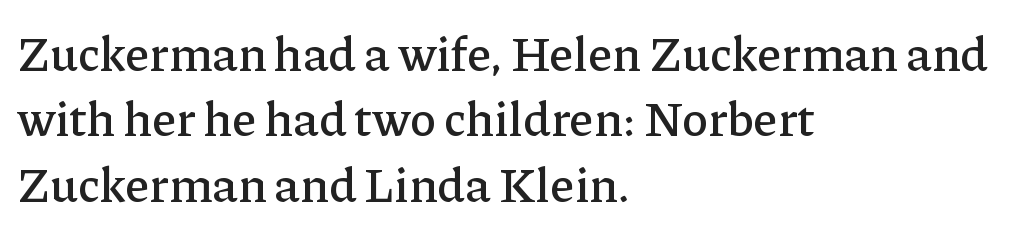
The image shows 48 px serif type, upright; set left-aligned, normal line spacing (1.36x), normal letter spacing, not underlined; low stroke contrast and a medium x-height.
